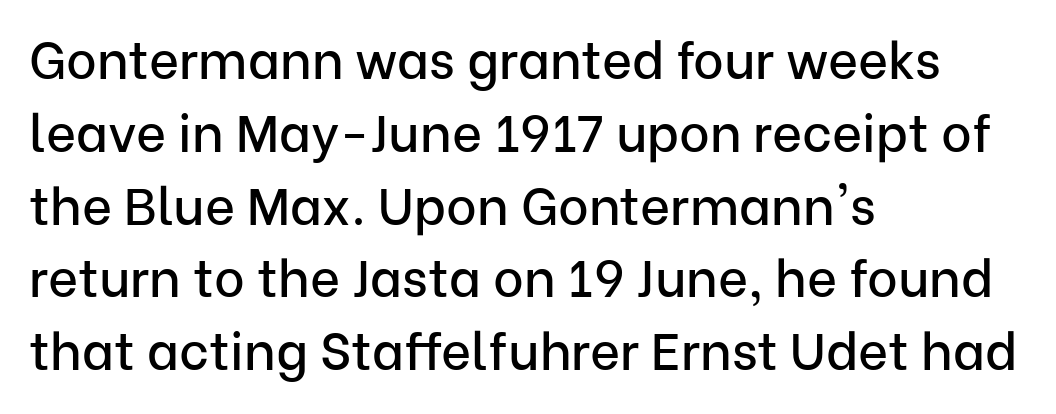
Q: Is the text italic (slanted)? A: No, it is upright.
Q: Is the typeface a serif or a sans-serif typeface? A: Sans-serif.
Q: Is the text underlined? A: No.
Q: How is the paragraph aligned? A: Left-aligned.
Q: Is the spacing between letters normal or unusually wide? A: Normal.
Q: Is the spacing between lines tight, normal or loose? A: Normal.
Q: Width (condensed, normal, or wide)? A: Normal.
Q: Stroke contrast? A: Low.
Q: x-height? A: Medium.
Q: Monospaced? A: No.
